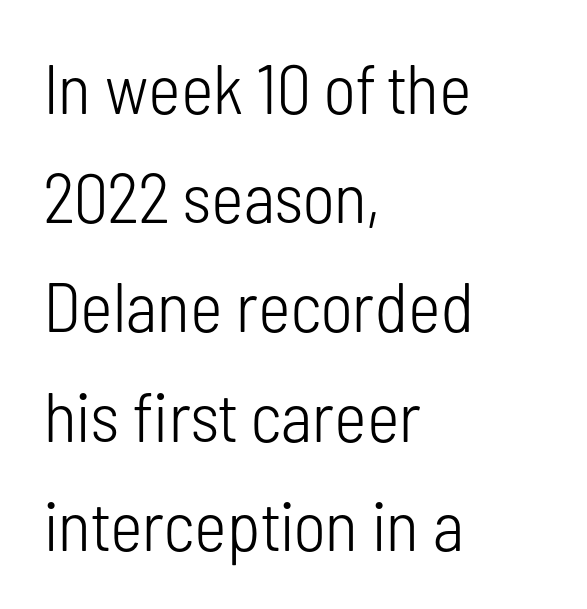
The image shows 70 px light, condensed sans-serif type, upright; set left-aligned, normal line spacing (1.56x), normal letter spacing, not underlined; low stroke contrast and a medium x-height.
